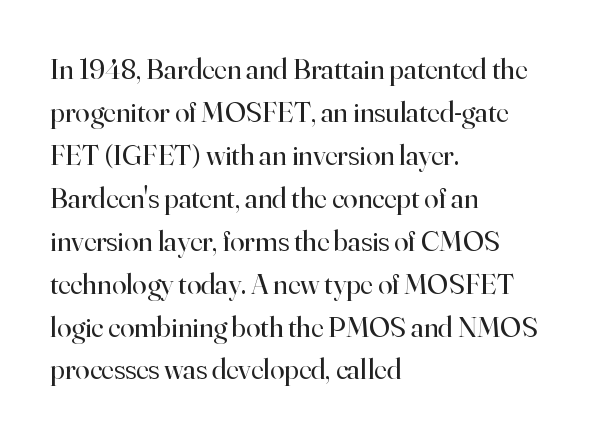
The characters are drawn with everyday or finer stroke widths. The lettering holds an erect, upright posture throughout. Quick note: interline space is typical. Only glyphs here, with clear space below each row.
